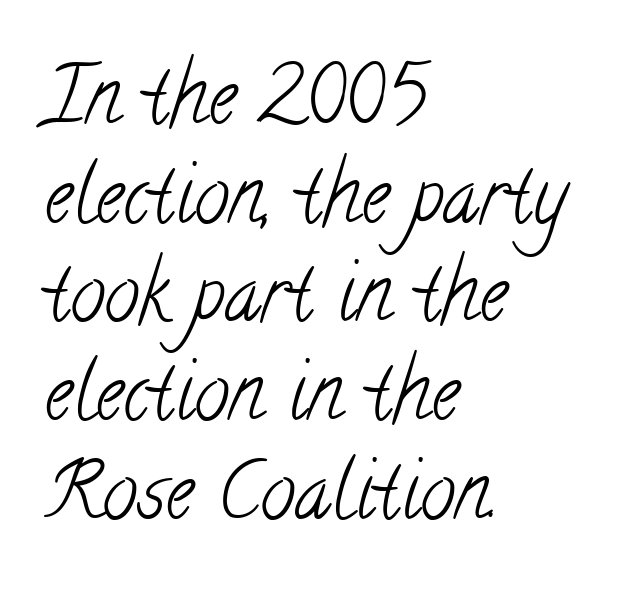
In terms of letterform style, serifs are clearly present. Inter-character spacing is left at the font's built-in metrics. This sample is left-justified, so line endings fall wherever the words run out. The face used here is proportionally spaced, like ordinary book or web type.
